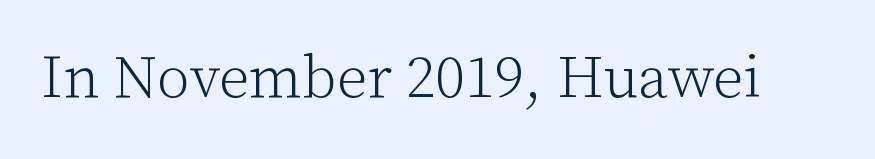
The image shows 60 px light serif type, upright; set normal letter spacing, not underlined; low stroke contrast and a medium x-height.
